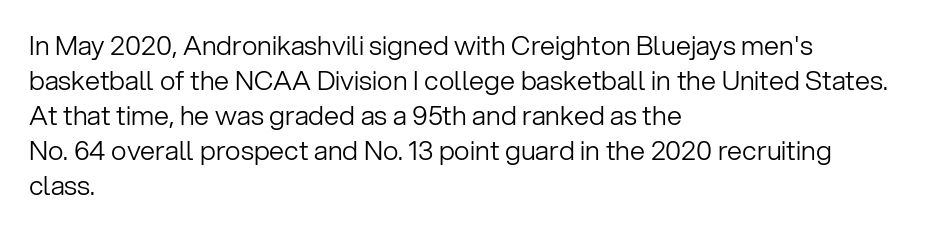
Q: Is the text bold? A: No.
Q: Is the text italic (slanted)? A: No, it is upright.
Q: Is the text underlined? A: No.
Q: How is the paragraph aligned? A: Left-aligned.
Q: Is the spacing between letters normal or unusually wide? A: Normal.
Q: Is the spacing between lines tight, normal or loose? A: Normal.
